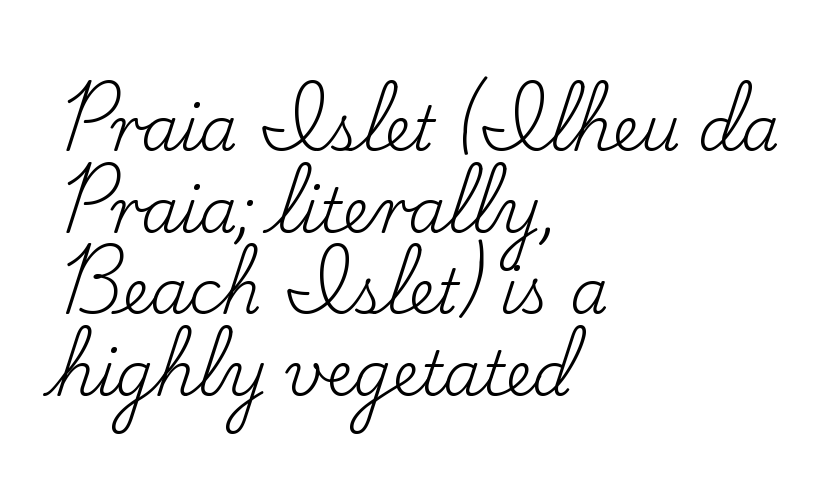
Casual observation: everything's shoved over to the left. Summary of weight: not heavy and not bold. To sum up the face: it has serifs. There is no visible air inserted between adjacent glyphs. You could not count columns in this text — the font is proportionally spaced.
